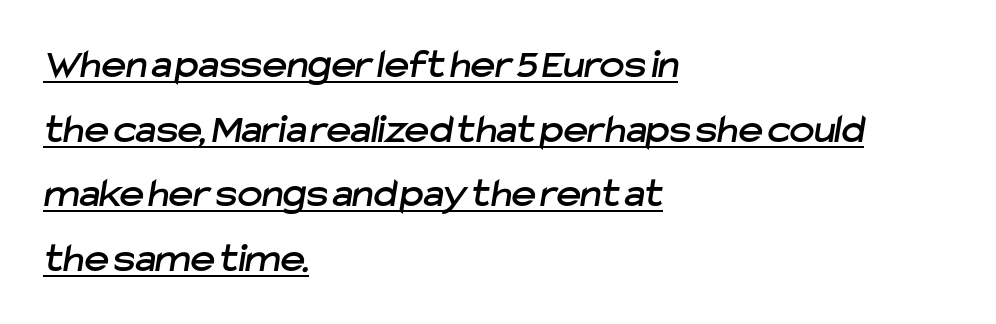
Q: Is the typeface a serif or a sans-serif typeface? A: Sans-serif.
Q: Is the text underlined? A: Yes.
Q: How is the paragraph aligned? A: Left-aligned.
Q: Is the spacing between letters normal or unusually wide? A: Normal.
Q: Is the spacing between lines tight, normal or loose? A: Normal.
Q: Width (condensed, normal, or wide)? A: Normal.
Q: Stroke contrast? A: Low.
Q: x-height? A: Medium.
Q: Monospaced? A: No.
